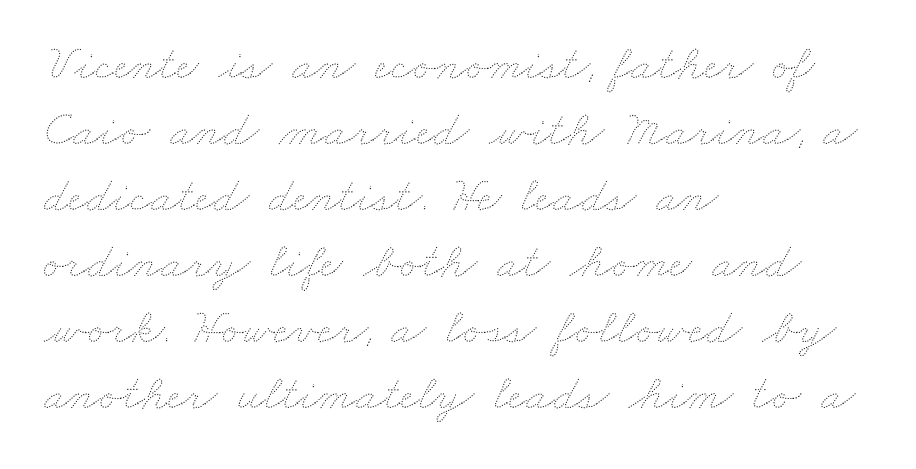
Q: Is the text bold? A: No.
Q: Is the text underlined? A: No.
Q: How is the paragraph aligned? A: Left-aligned.
Q: Is the spacing between letters normal or unusually wide? A: Normal.
Q: Is the spacing between lines tight, normal or loose? A: Normal.
Q: Width (condensed, normal, or wide)? A: Wide.
Q: Stroke contrast? A: Medium.
Q: x-height? A: Small.
Q: Monospaced? A: No.
